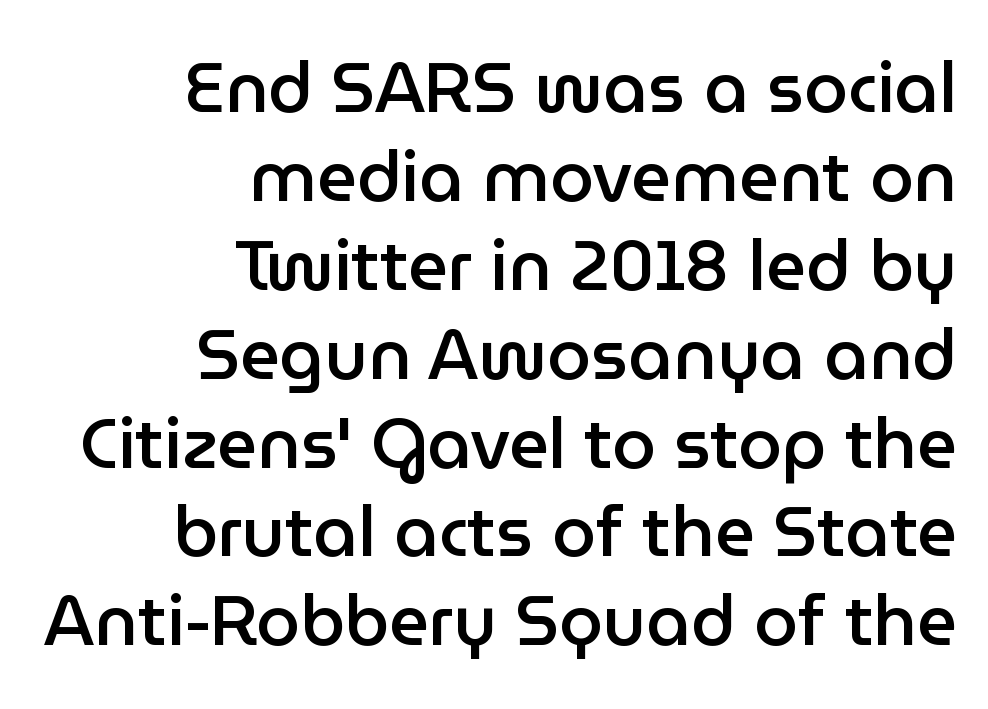
The image shows 70 px semibold sans-serif type, upright; set right-aligned, normal line spacing (1.27x), normal letter spacing, not underlined; low stroke contrast and a medium x-height.
